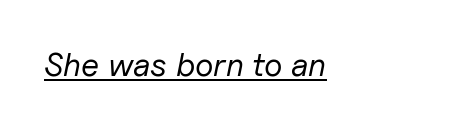
This is underlined copy, the kind a proofreader might mark for attention. It's the slanting kind of type. These glyphs show unthickened strokes, regular width or finer. These lines are rendered in a variable-pitch font.
